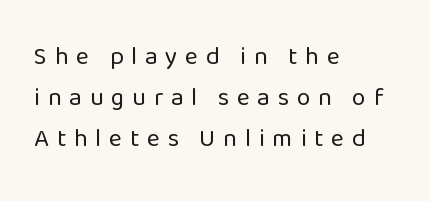
The image shows 25 px text type, upright; set left-aligned, normal line spacing (1.64x), unusually wide letter spacing (+0.31 em), not underlined.
